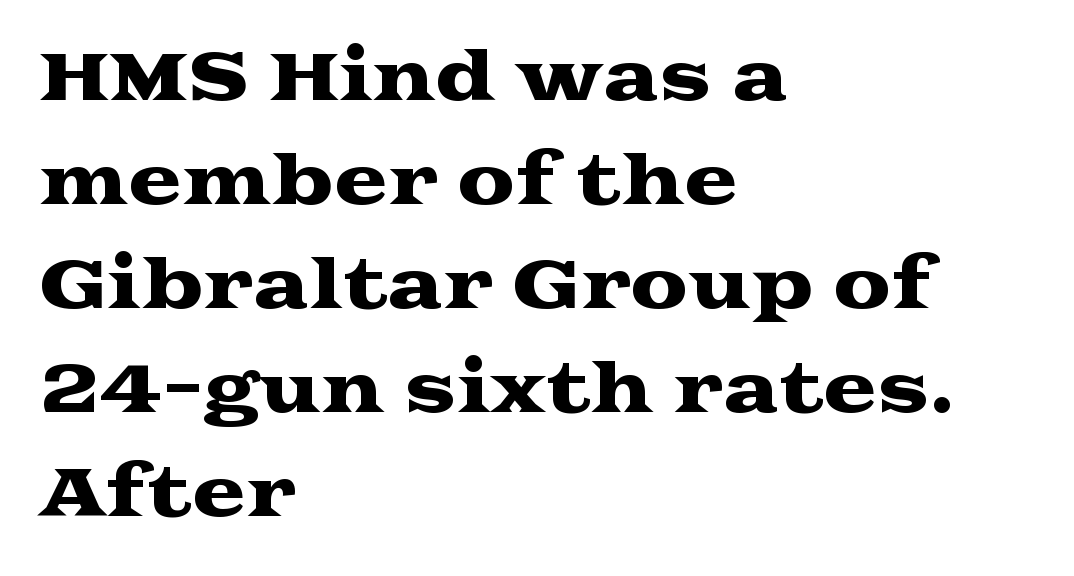
Q: Is the text italic (slanted)? A: No, it is upright.
Q: Is the typeface a serif or a sans-serif typeface? A: Serif.
Q: Is the text underlined? A: No.
Q: How is the paragraph aligned? A: Left-aligned.
Q: Is the spacing between letters normal or unusually wide? A: Normal.
Q: Is the spacing between lines tight, normal or loose? A: Normal.
Q: Width (condensed, normal, or wide)? A: Wide.
Q: Stroke contrast? A: Medium.
Q: x-height? A: Medium.
Q: Monospaced? A: No.
